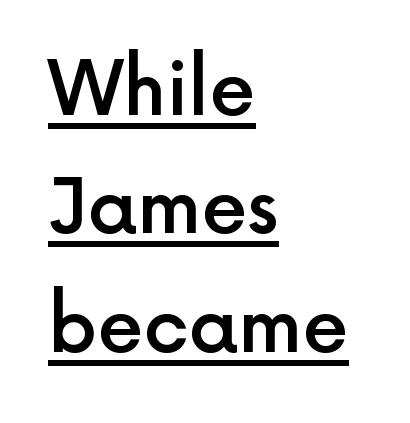
{"serif": "no", "italic": "no", "bold": "semi", "weight": "semibold", "width": "normal", "x_height": "medium", "monospaced": "no", "underline": "yes", "align": "left", "line_spacing": "normal", "line_spacing_ratio": 1.6, "letter_spacing": "normal", "letter_spacing_em": 0.0, "glyph_px": 74}
